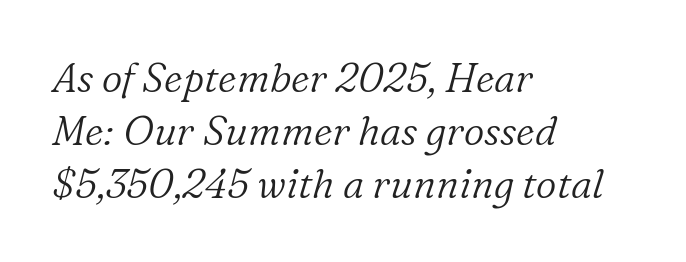
The image shows 40 px light serif type, italic (leaning right); set left-aligned, normal line spacing (1.33x), normal letter spacing, not underlined; low stroke contrast and a medium x-height.
